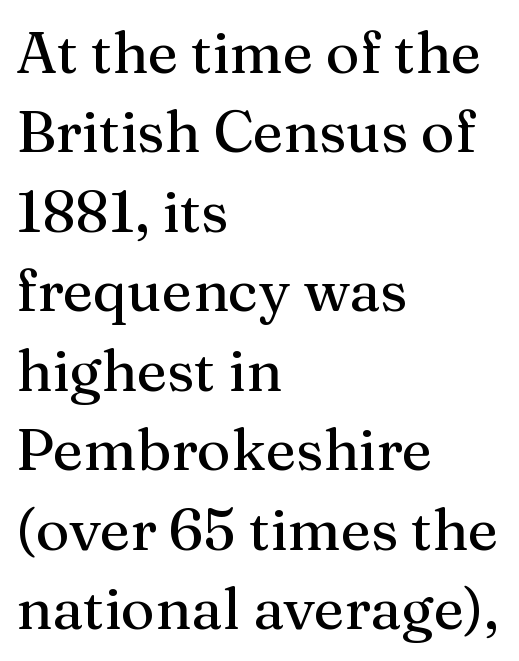
Casual observation: everything's shoved over to the left. The string is rendered with underlining switched off. Tall strokes in this sample are plumb rather than angled. Check where the strokes stop: tiny serifs finish them off. Horizontal bands of white between lines are of average thickness.
